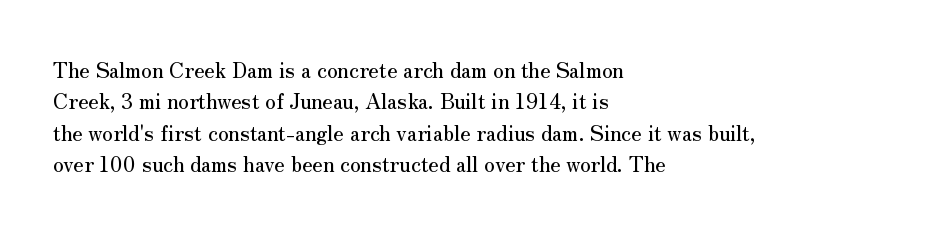
The compositor pushed each line to the left boundary. The designer left line spacing at the default. The rendering keeps characters at their native spacing. No italicization has been applied; the sample stays upright. Clear beneath every line of the passage.
